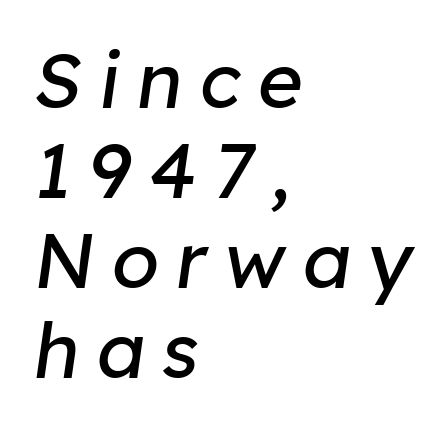
Weight: regular or lighter. Letter spacing: wide. Each letter keeps its own natural width here, so spacing adapts to shape. Horizontally, the lines are justified to the leading edge only. The passage shown is not underscored anywhere.
